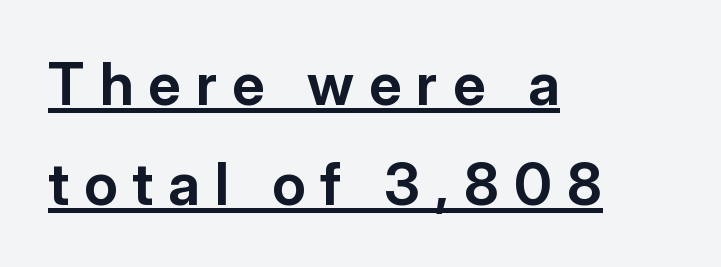
Q: Is the text bold? A: Yes.
Q: Is the text italic (slanted)? A: No, it is upright.
Q: Is the typeface a serif or a sans-serif typeface? A: Sans-serif.
Q: Is the text underlined? A: Yes.
Q: How is the paragraph aligned? A: Left-aligned.
Q: Is the spacing between letters normal or unusually wide? A: Unusually wide.
Q: Width (condensed, normal, or wide)? A: Normal.
Q: Stroke contrast? A: Low.
Q: x-height? A: Medium.
Q: Monospaced? A: No.
